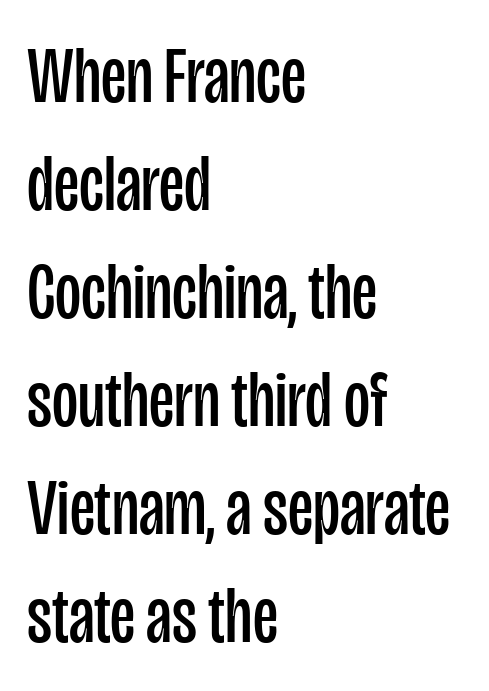
{"serif": "no", "italic": "no", "bold": "no", "weight": "regular", "width": "condensed", "stroke_contrast": "low", "x_height": "large", "monospaced": "no", "underline": "no", "align": "left", "line_spacing": "normal", "line_spacing_ratio": 1.35, "letter_spacing": "normal", "letter_spacing_em": 0.0, "glyph_px": 80}
